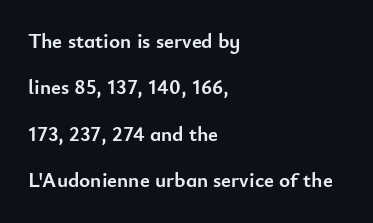
Q: Is the text bold? A: Yes.
Q: Is the text italic (slanted)? A: No, it is upright.
Q: Is the text underlined? A: No.
Q: How is the paragraph aligned? A: Left-aligned.
Q: Is the spacing between letters normal or unusually wide? A: Normal.
Q: Is the spacing between lines tight, normal or loose? A: Loose.
